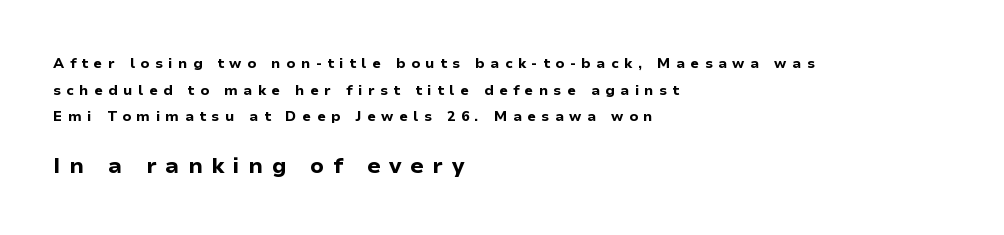
The image shows 22 px bold type, upright; set left-aligned, loose line spacing (1.9x), unusually wide letter spacing (+0.39 em), not underlined; the second (bottom) block is 1.57x larger.
